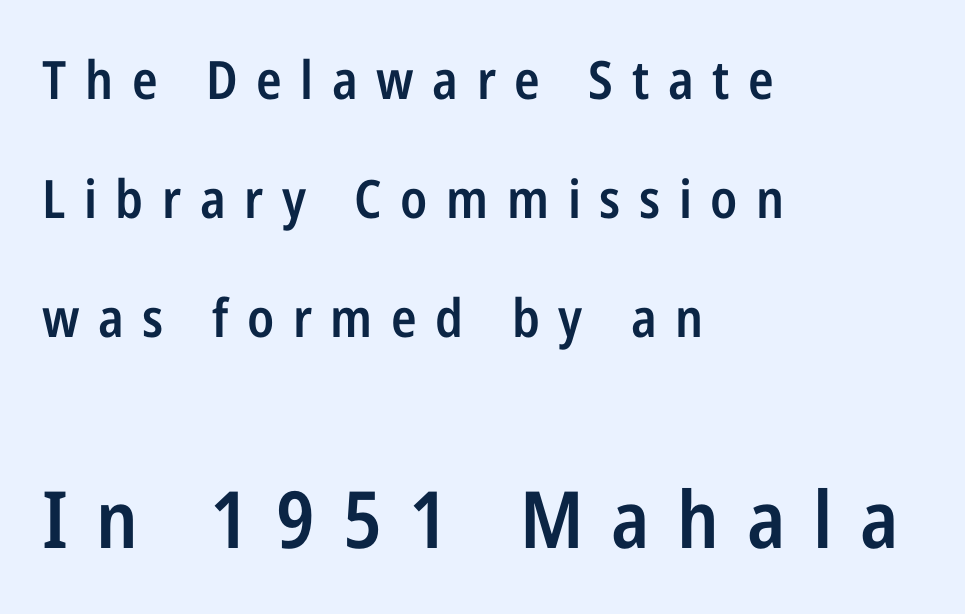
{"serif": "no", "italic": "no", "bold": "semi", "weight": "semibold", "width": "condensed", "stroke_contrast": "low", "x_height": "medium", "monospaced": "no", "underline": "no", "align": "left", "line_spacing": "loose", "line_spacing_ratio": 2.25, "letter_spacing": "wide", "letter_spacing_em": 0.35, "larger_block": "second", "size_ratio": 1.49, "glyph_px": 79}
